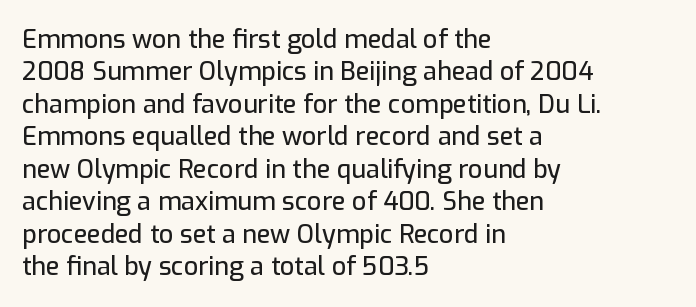
Q: Is the text italic (slanted)? A: No, it is upright.
Q: Is the text underlined? A: No.
Q: How is the paragraph aligned? A: Left-aligned.
Q: Is the spacing between letters normal or unusually wide? A: Normal.
Q: Is the spacing between lines tight, normal or loose? A: Normal.
